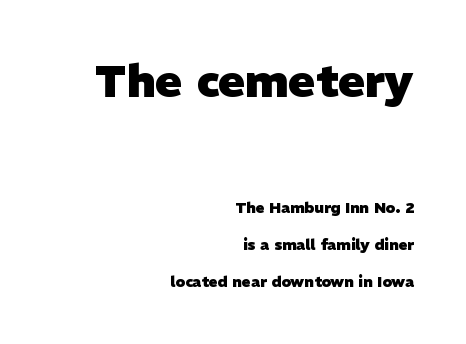
The image shows 45 px heavy sans-serif type; set right-aligned, loose line spacing (2.45x), normal letter spacing, not underlined; the first (top) block is 3.0x larger; low stroke contrast and a medium x-height.
